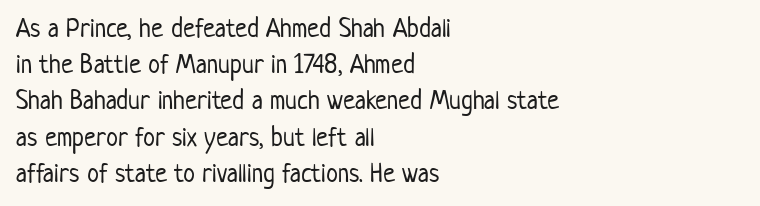
Q: Is the text bold? A: No.
Q: Is the text italic (slanted)? A: No, it is upright.
Q: Is the text underlined? A: No.
Q: How is the paragraph aligned? A: Left-aligned.
Q: Is the spacing between letters normal or unusually wide? A: Normal.
Q: Is the spacing between lines tight, normal or loose? A: Normal.
